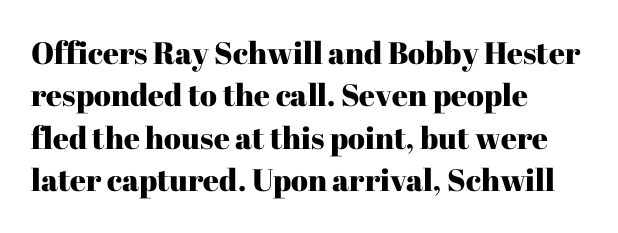
The image shows 31 px serif type, upright; set left-aligned, normal line spacing (1.37x), normal letter spacing, not underlined; high stroke contrast and a medium x-height.
